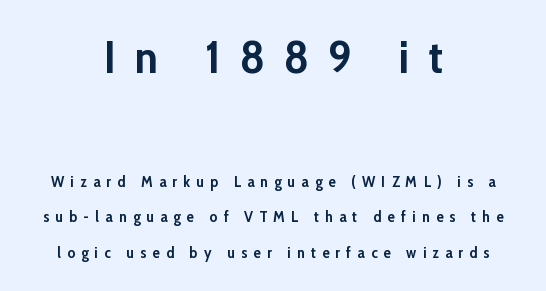
Q: Is the text bold? A: Yes.
Q: Is the text italic (slanted)? A: No, it is upright.
Q: Is the typeface a serif or a sans-serif typeface? A: Sans-serif.
Q: Is the text underlined? A: No.
Q: How is the paragraph aligned? A: Centered.
Q: Is the spacing between letters normal or unusually wide? A: Unusually wide.
Q: Is the spacing between lines tight, normal or loose? A: Loose.
Q: Which block of text is set in a larger size, the first (top) or the second (bottom)? A: The first (top) one.
Q: Width (condensed, normal, or wide)? A: Normal.
Q: Stroke contrast? A: Low.
Q: x-height? A: Medium.
Q: Monospaced? A: No.
